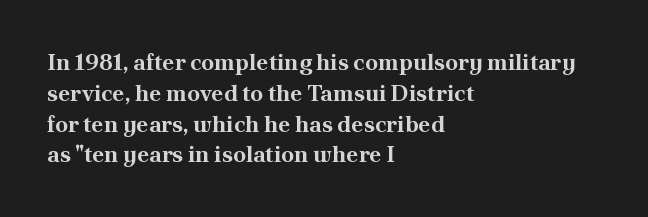
{"italic": "no", "bold": "yes", "underline": "no", "align": "left", "line_spacing": "normal", "line_spacing_ratio": 1.34, "letter_spacing": "normal", "letter_spacing_em": 0.0, "glyph_px": 23}
